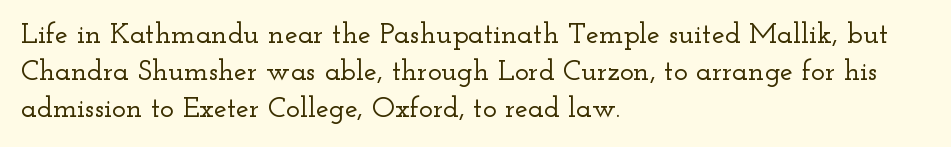
Q: Is the text italic (slanted)? A: No, it is upright.
Q: Is the typeface a serif or a sans-serif typeface? A: Serif.
Q: Is the text underlined? A: No.
Q: How is the paragraph aligned? A: Left-aligned.
Q: Is the spacing between letters normal or unusually wide? A: Normal.
Q: Is the spacing between lines tight, normal or loose? A: Normal.
Q: Width (condensed, normal, or wide)? A: Wide.
Q: Stroke contrast? A: Low.
Q: x-height? A: Small.
Q: Monospaced? A: No.
